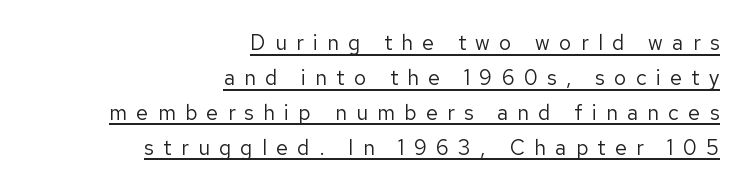
Q: Is the text bold? A: No.
Q: Is the text italic (slanted)? A: No, it is upright.
Q: Is the text underlined? A: Yes.
Q: How is the paragraph aligned? A: Right-aligned.
Q: Is the spacing between letters normal or unusually wide? A: Unusually wide.
Q: Is the spacing between lines tight, normal or loose? A: Normal.
